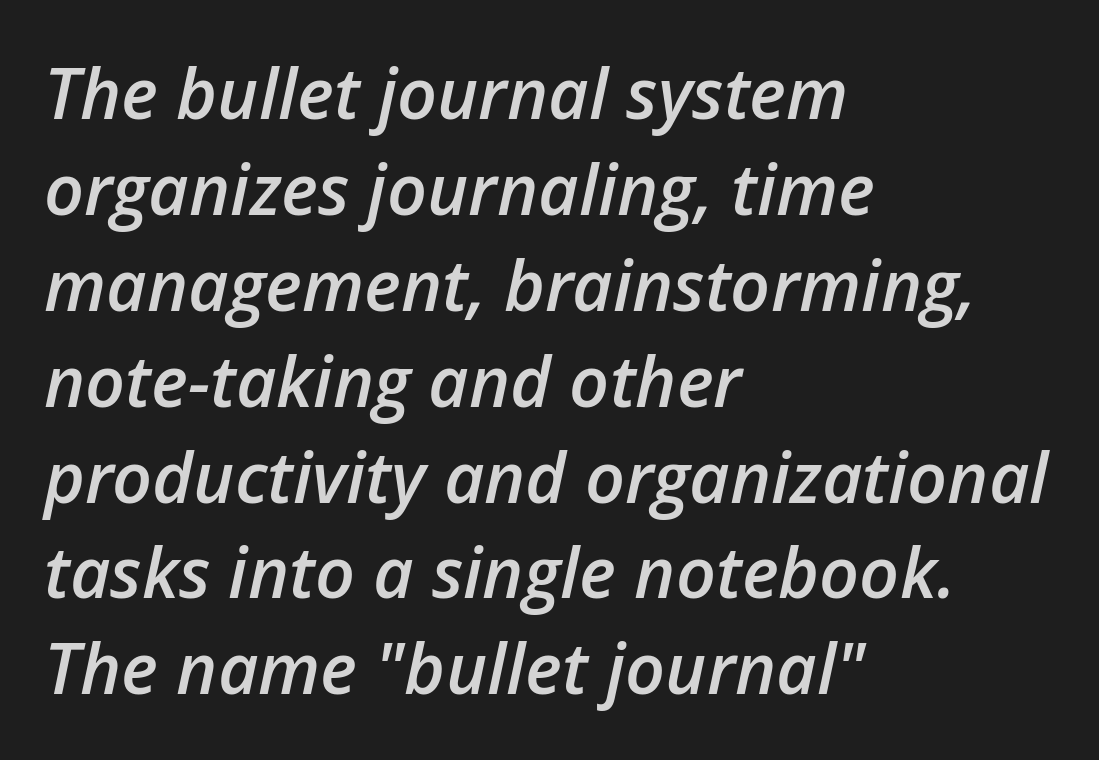
{"italic": "yes", "lean": "right", "slant_degrees": 12, "bold": "semi", "weight": "semibold", "width": "normal", "stroke_contrast": "low", "x_height": "medium", "monospaced": "no", "underline": "no", "align": "left", "line_spacing": "normal", "line_spacing_ratio": 1.37, "letter_spacing": "normal", "letter_spacing_em": 0.0, "glyph_px": 70}
